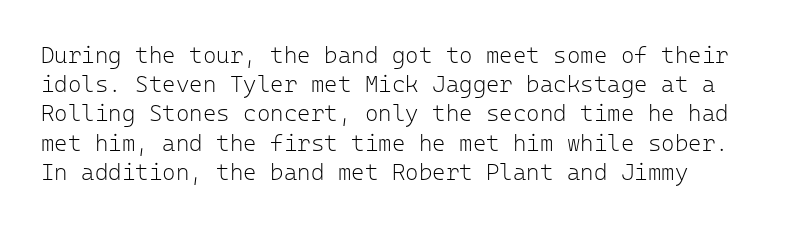
Q: Is the text bold? A: No.
Q: Is the text italic (slanted)? A: No, it is upright.
Q: Is the text underlined? A: No.
Q: Is the spacing between letters normal or unusually wide? A: Normal.
Q: Is the spacing between lines tight, normal or loose? A: Normal.
